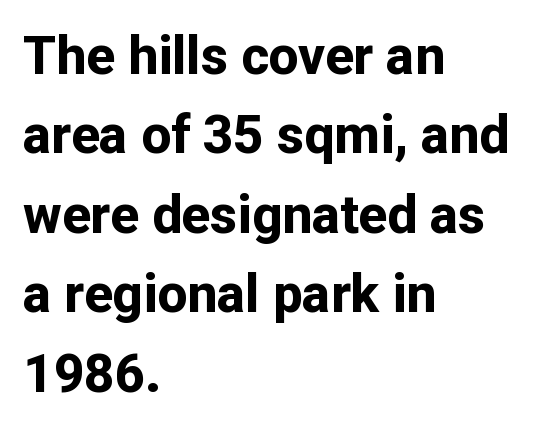
{"serif": "no", "italic": "no", "bold": "yes", "weight": "bold", "width": "normal", "stroke_contrast": "low", "x_height": "medium", "monospaced": "no", "underline": "no", "align": "left", "line_spacing": "normal", "line_spacing_ratio": 1.5, "letter_spacing": "normal", "letter_spacing_em": 0.0, "glyph_px": 53}
